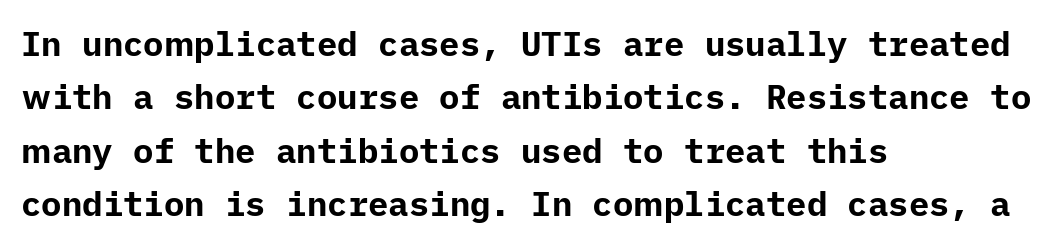
Q: Is the text bold? A: Yes.
Q: Is the text italic (slanted)? A: No, it is upright.
Q: Is the typeface a serif or a sans-serif typeface? A: Sans-serif.
Q: Is the text underlined? A: No.
Q: How is the paragraph aligned? A: Left-aligned.
Q: Is the spacing between letters normal or unusually wide? A: Normal.
Q: Is the spacing between lines tight, normal or loose? A: Normal.
Q: Width (condensed, normal, or wide)? A: Normal.
Q: Stroke contrast? A: Low.
Q: x-height? A: Medium.
